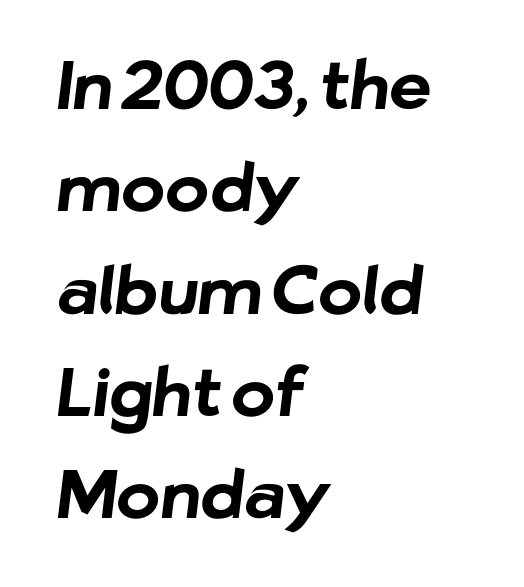
Q: Is the text bold? A: Yes.
Q: Is the typeface a serif or a sans-serif typeface? A: Sans-serif.
Q: Is the text underlined? A: No.
Q: How is the paragraph aligned? A: Left-aligned.
Q: Is the spacing between letters normal or unusually wide? A: Normal.
Q: Is the spacing between lines tight, normal or loose? A: Normal.
Q: Width (condensed, normal, or wide)? A: Normal.
Q: Stroke contrast? A: Low.
Q: x-height? A: Medium.
Q: Monospaced? A: No.
